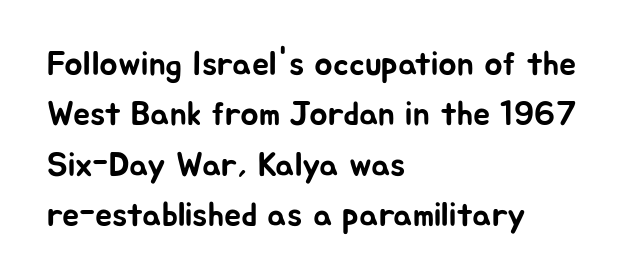
{"serif": "no", "italic": "no", "width": "normal", "stroke_contrast": "low", "x_height": "medium", "monospaced": "no", "underline": "no", "align": "left", "line_spacing": "normal", "line_spacing_ratio": 1.48, "letter_spacing": "normal", "letter_spacing_em": 0.0, "glyph_px": 34}
